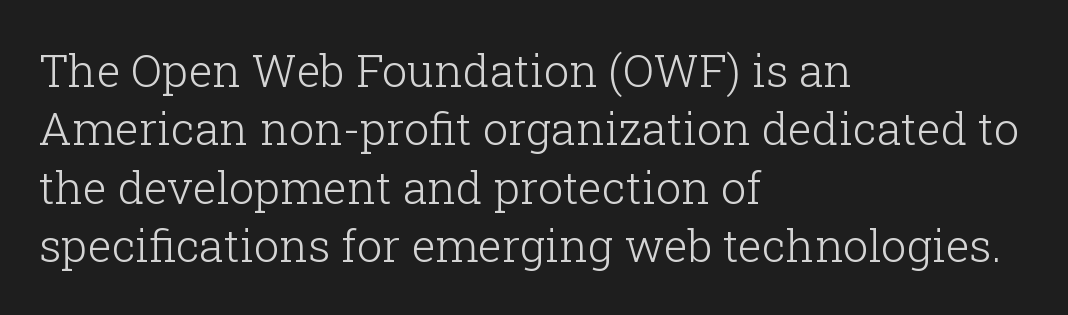
Q: Is the text bold? A: No.
Q: Is the text italic (slanted)? A: No, it is upright.
Q: Is the typeface a serif or a sans-serif typeface? A: Serif.
Q: Is the text underlined? A: No.
Q: How is the paragraph aligned? A: Left-aligned.
Q: Is the spacing between letters normal or unusually wide? A: Normal.
Q: Is the spacing between lines tight, normal or loose? A: Normal.
Q: Width (condensed, normal, or wide)? A: Normal.
Q: Stroke contrast? A: Low.
Q: x-height? A: Medium.
Q: Monospaced? A: No.
